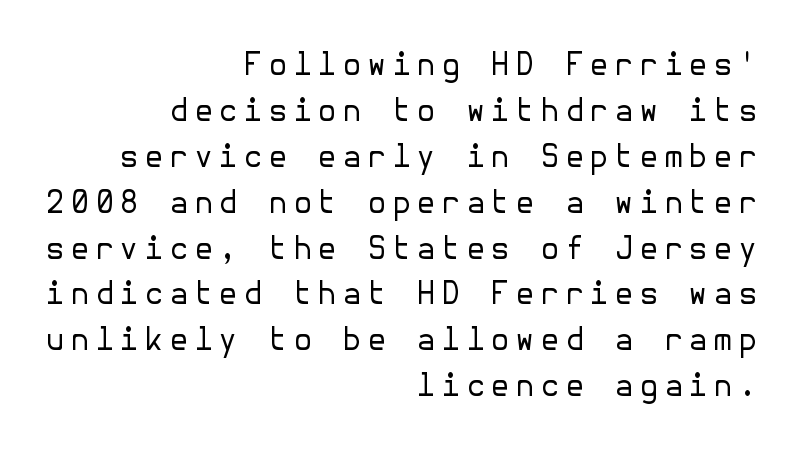
The image shows 31 px regular-weight sans-serif type, upright; set right-aligned, normal line spacing (1.48x), not underlined; low stroke contrast and a medium x-height.
